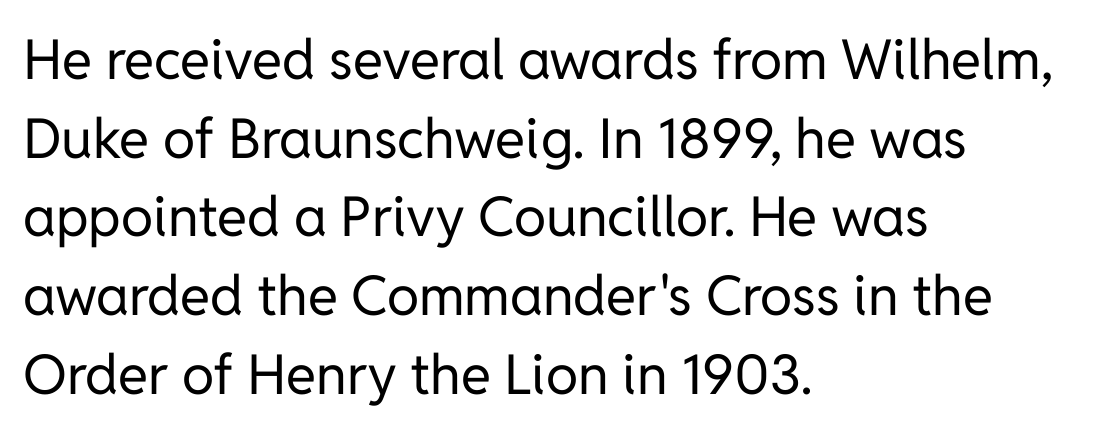
In CSS terms this would be text-align: left. Observe the absence of serifs on each vertical stroke in this sample. Underlining? Definitely not there. Every stem runs plumb, perpendicular to the baseline. Proportional: the letters do not fall into vertical columns.
